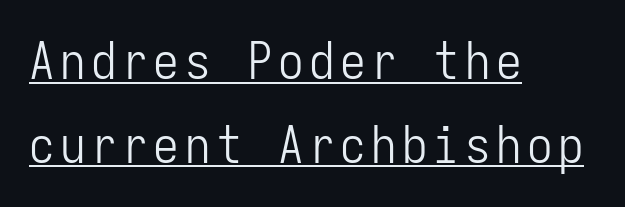
Glance below the letters and you will spot a drawn line. Reading down the block, your eye returns to a fixed left position each line. Every character here occupies the same horizontal width, giving the sample a typewriter-like rhythm. No chunkiness to these letters — they're not bold. Is there much room between lines? A standard amount, neither cramped nor airy.
